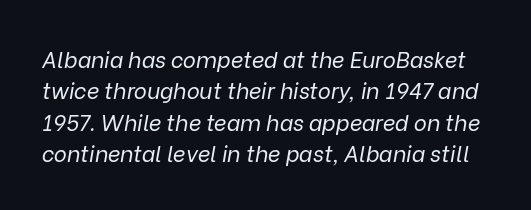
The image shows 22 px text type, italic (leaning right); set normal line spacing (1.43x), normal letter spacing, not underlined.
